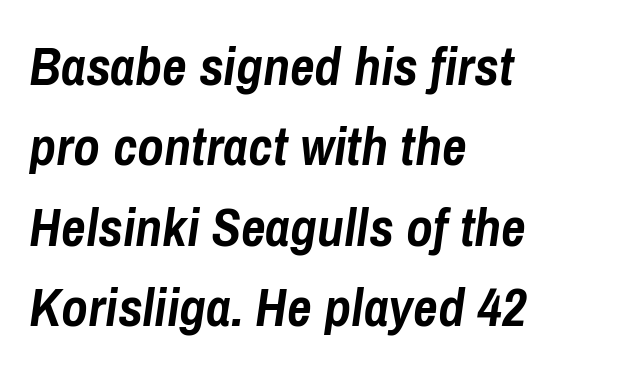
Q: Is the text bold? A: Yes.
Q: Is the text italic (slanted)? A: Yes, it leans right by about 8 degrees.
Q: Is the text underlined? A: No.
Q: How is the paragraph aligned? A: Left-aligned.
Q: Is the spacing between letters normal or unusually wide? A: Normal.
Q: Is the spacing between lines tight, normal or loose? A: Normal.
Q: Width (condensed, normal, or wide)? A: Condensed.
Q: Stroke contrast? A: Low.
Q: x-height? A: Medium.
Q: Monospaced? A: No.
